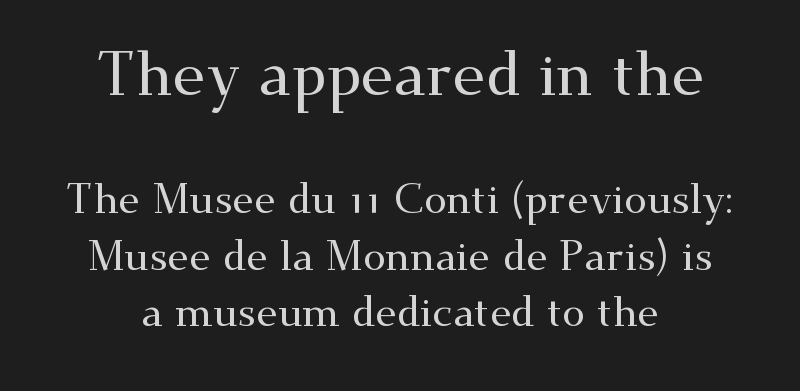
{"serif": "yes", "italic": "no", "width": "wide", "stroke_contrast": "medium", "x_height": "small", "monospaced": "no", "underline": "no", "line_spacing": "normal", "line_spacing_ratio": 1.38, "letter_spacing": "normal", "letter_spacing_em": 0.0, "larger_block": "first", "size_ratio": 1.49, "glyph_px": 61}
